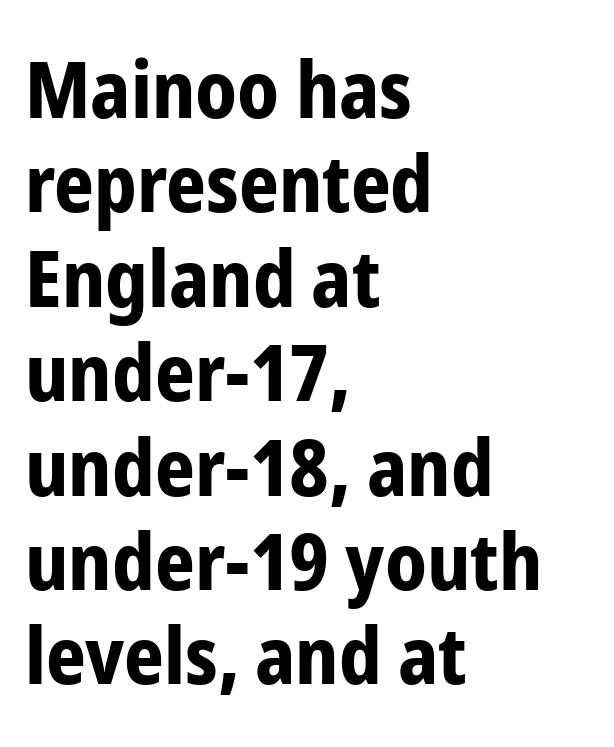
The letters stand upright; this is a roman face. Looks like regular typesetting: each glyph gets only the width it needs. The letters are bold, with thick, heavy strokes. Just letters on the line, the space beneath them empty.
